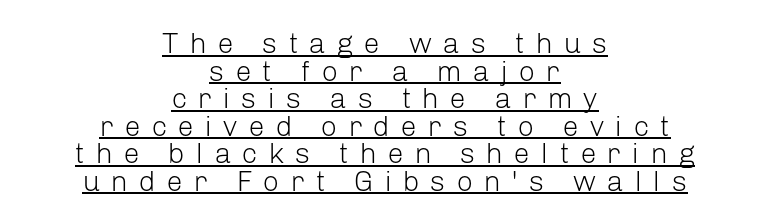
The image shows 29 px light sans-serif type, upright; set centered, tight line spacing (0.95x), unusually wide letter spacing (+0.37 em), underlined; low stroke contrast and a medium x-height.
